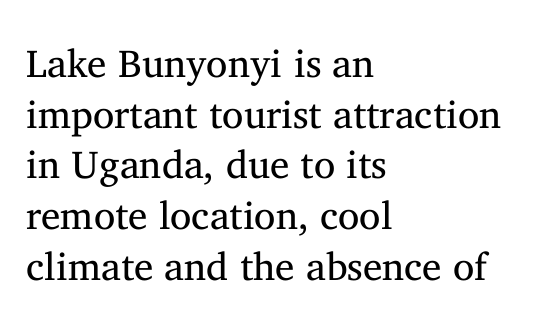
The image shows 39 px regular-weight serif type, upright; set left-aligned, normal line spacing (1.3x), normal letter spacing, not underlined; medium stroke contrast and a medium x-height.
